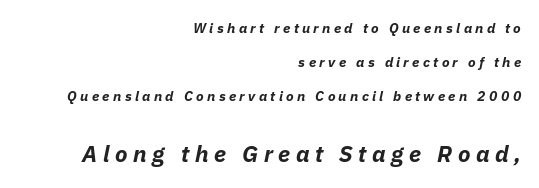
{"italic": "yes", "lean": "right", "slant_degrees": 11, "bold": "yes", "underline": "no", "align": "right", "line_spacing": "loose", "line_spacing_ratio": 2.43, "letter_spacing": "wide", "letter_spacing_em": 0.24, "larger_block": "second", "size_ratio": 1.64, "glyph_px": 23}
